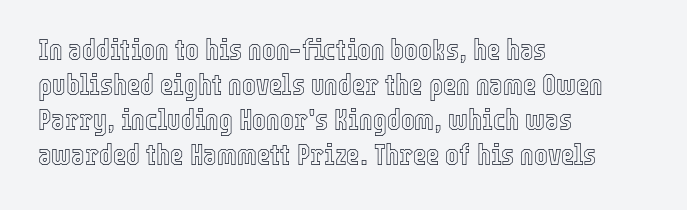
Ordinary non-slanted type is in use. Plain, unruled lines of type. Compared with a centered layout, this one pins lines to the left instead. These lines are rendered in a variable-pitch font.
